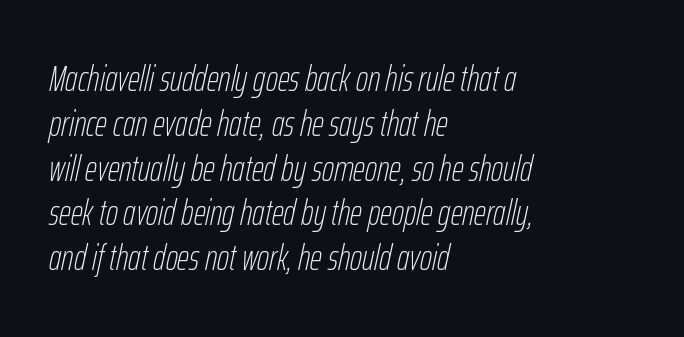
{"italic": "yes", "lean": "right", "slant_degrees": 12, "bold": "no", "weight": "thin", "width": "condensed", "stroke_contrast": "low", "x_height": "medium", "monospaced": "no", "underline": "no", "align": "left", "line_spacing_ratio": 1.21, "letter_spacing": "normal", "letter_spacing_em": 0.0, "glyph_px": 37}
